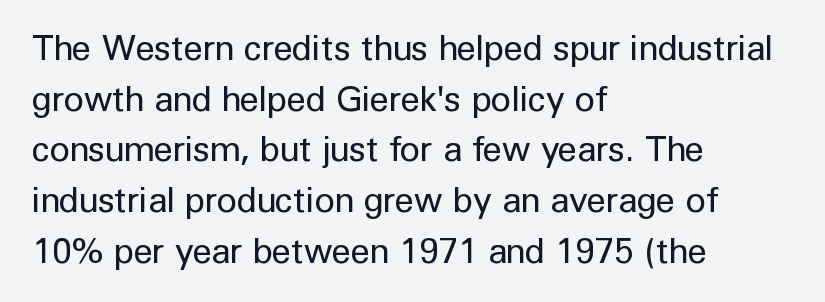
This sample uses an upright cut, with every glyph sitting square on the baseline. The strokes are not fattened; the text isn't bold. The words here are not underlined. Does the type have serifs? No, each stem ends abruptly.
